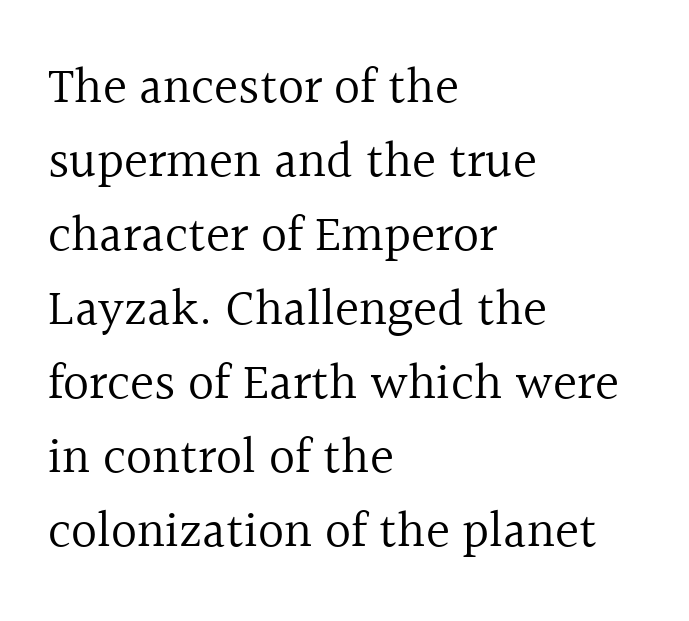
The image shows 51 px regular-weight serif type, upright; set left-aligned, normal line spacing (1.45x), normal letter spacing, not underlined; a medium x-height.
